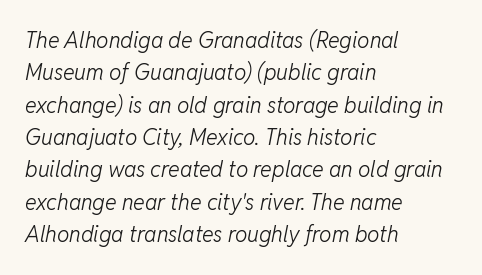
{"italic": "yes", "lean": "right", "slant_degrees": 11, "bold": "no", "underline": "no", "align": "left", "line_spacing": "normal", "line_spacing_ratio": 1.47, "letter_spacing": "normal", "letter_spacing_em": 0.0, "glyph_px": 22}
